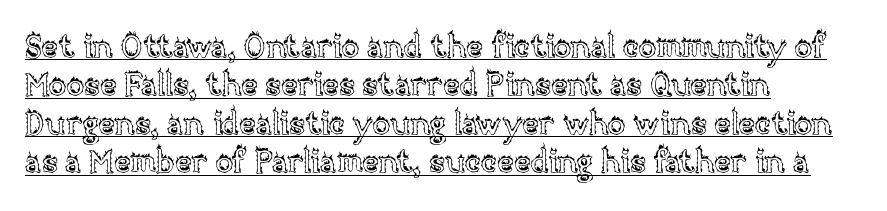
Q: Is the text italic (slanted)? A: No, it is upright.
Q: Is the text underlined? A: Yes.
Q: How is the paragraph aligned? A: Left-aligned.
Q: Is the spacing between letters normal or unusually wide? A: Normal.
Q: Width (condensed, normal, or wide)? A: Normal.
Q: x-height? A: Large.
Q: Monospaced? A: No.
